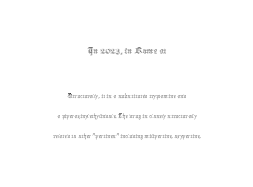
{"italic": "no", "bold": "no", "underline": "no", "align": "center", "line_spacing": "normal", "line_spacing_ratio": 1.44, "letter_spacing": "normal", "letter_spacing_em": 0.0, "larger_block": "first", "size_ratio": 1.5, "glyph_px": 21}
